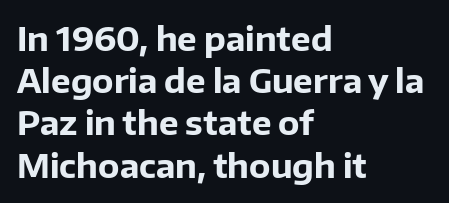
Q: Is the text bold? A: Yes.
Q: Is the text italic (slanted)? A: No, it is upright.
Q: Is the typeface a serif or a sans-serif typeface? A: Sans-serif.
Q: Is the text underlined? A: No.
Q: How is the paragraph aligned? A: Left-aligned.
Q: Is the spacing between letters normal or unusually wide? A: Normal.
Q: Is the spacing between lines tight, normal or loose? A: Normal.
Q: Width (condensed, normal, or wide)? A: Normal.
Q: Stroke contrast? A: Low.
Q: x-height? A: Medium.
Q: Monospaced? A: No.
